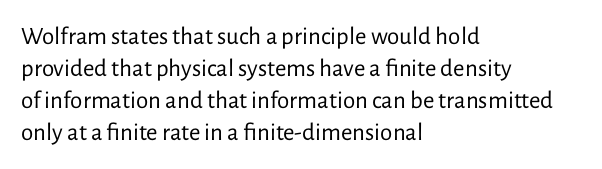
Q: Is the text bold? A: No.
Q: Is the text italic (slanted)? A: No, it is upright.
Q: Is the text underlined? A: No.
Q: How is the paragraph aligned? A: Left-aligned.
Q: Is the spacing between letters normal or unusually wide? A: Normal.
Q: Is the spacing between lines tight, normal or loose? A: Normal.
